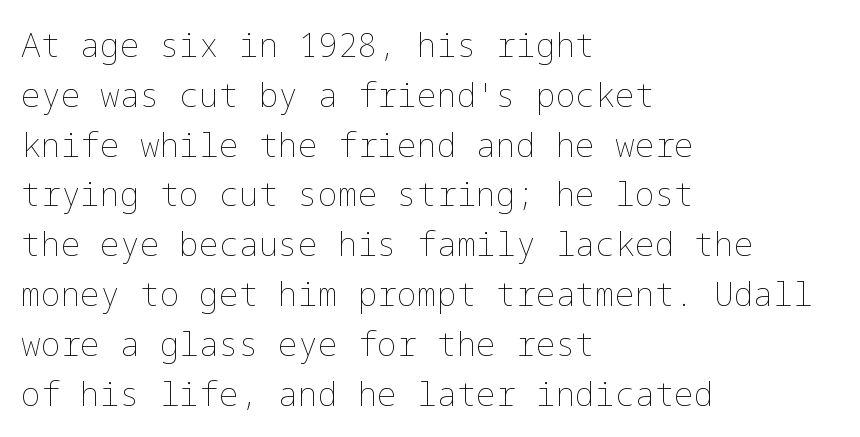
{"italic": "no", "bold": "no", "weight": "thin", "width": "normal", "stroke_contrast": "low", "x_height": "medium", "underline": "no", "align": "left", "line_spacing": "normal", "line_spacing_ratio": 1.51, "letter_spacing": "normal", "letter_spacing_em": 0.0, "glyph_px": 33}
